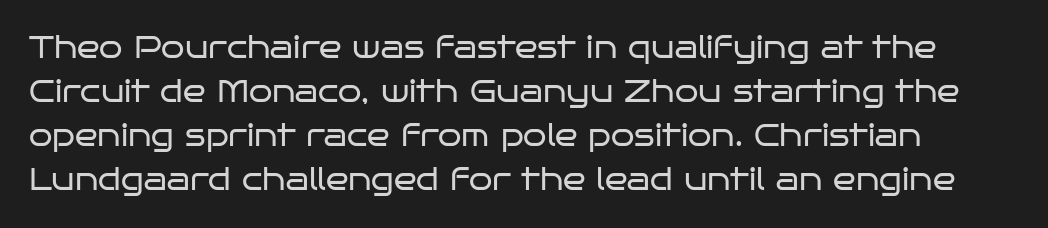
The image shows 30 px regular-weight, wide sans-serif type, upright; set normal line spacing (1.47x), normal letter spacing, not underlined; low stroke contrast and a large x-height.
